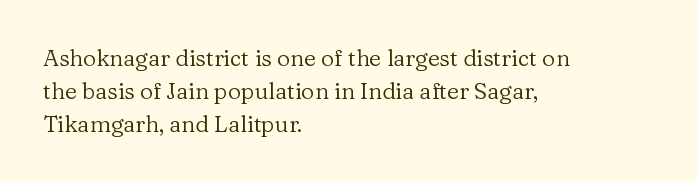
The image shows 23 px text type, upright; set left-aligned, normal line spacing (1.43x), normal letter spacing, not underlined.
